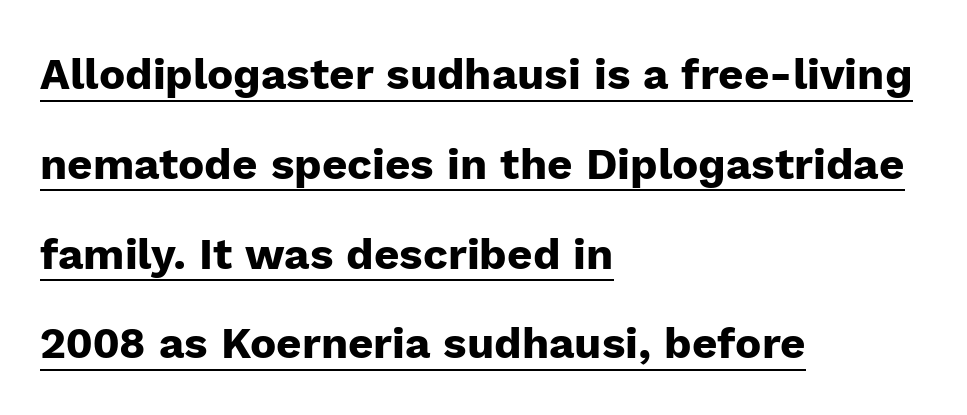
{"serif": "no", "italic": "no", "bold": "yes", "weight": "heavy", "width": "normal", "stroke_contrast": "low", "x_height": "medium", "monospaced": "no", "underline": "yes", "align": "left", "line_spacing": "loose", "line_spacing_ratio": 2.04, "letter_spacing": "normal", "letter_spacing_em": 0.0, "glyph_px": 44}
